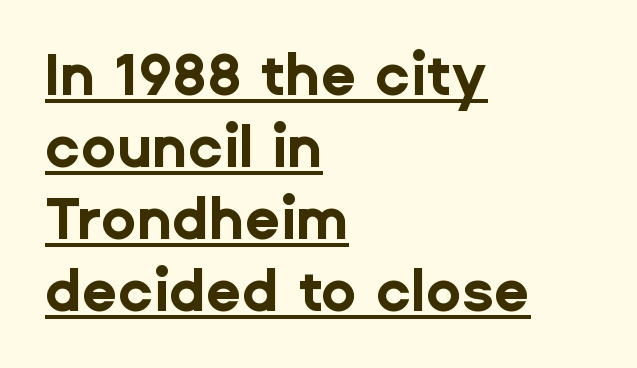
Q: Is the text bold? A: Yes.
Q: Is the text italic (slanted)? A: No, it is upright.
Q: Is the typeface a serif or a sans-serif typeface? A: Sans-serif.
Q: Is the text underlined? A: Yes.
Q: How is the paragraph aligned? A: Left-aligned.
Q: Is the spacing between letters normal or unusually wide? A: Normal.
Q: Width (condensed, normal, or wide)? A: Normal.
Q: Stroke contrast? A: Low.
Q: x-height? A: Medium.
Q: Monospaced? A: No.
